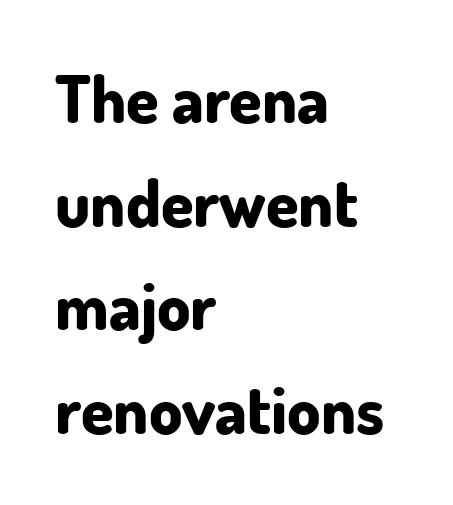
Varying glyph widths throughout — classic text-font behaviour. The lettering stays uniformly vertical, giving the passage a roman look. Glyph-to-glyph distance matches everyday printed text. A full-strength bold gives these letters their thick strokes. The font family rendered here belongs to the sans-serif group. Visually the block forms a straight wall on the left and a jagged coastline on the right.
